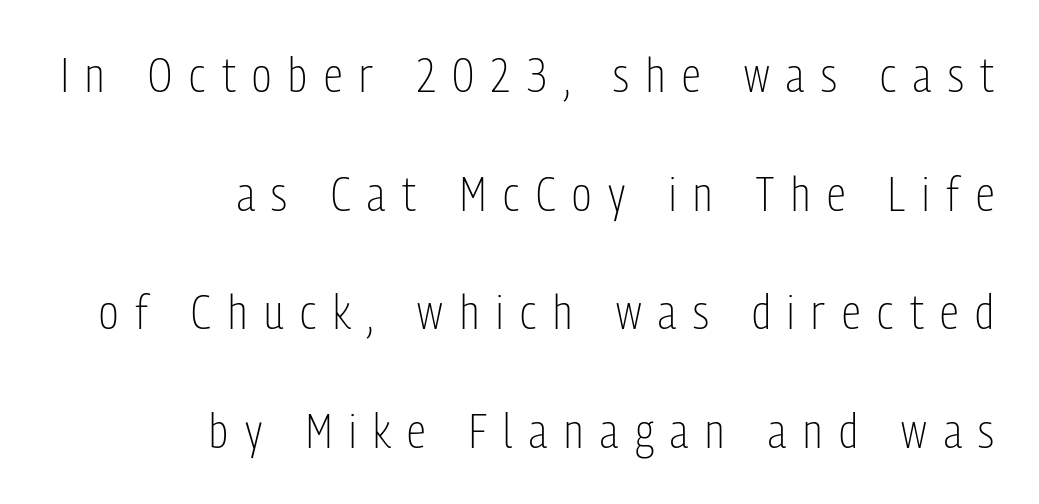
Q: Is the text bold? A: No.
Q: Is the text italic (slanted)? A: No, it is upright.
Q: Is the typeface a serif or a sans-serif typeface? A: Sans-serif.
Q: Is the text underlined? A: No.
Q: How is the paragraph aligned? A: Right-aligned.
Q: Is the spacing between letters normal or unusually wide? A: Unusually wide.
Q: Is the spacing between lines tight, normal or loose? A: Loose.
Q: Width (condensed, normal, or wide)? A: Condensed.
Q: Stroke contrast? A: Low.
Q: x-height? A: Medium.
Q: Monospaced? A: No.
